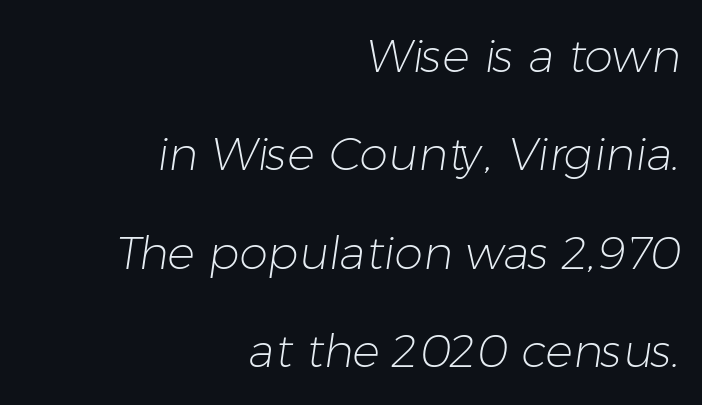
Leading: increased. The words here are not underlined. Line endings align vertically; line beginnings do not. The face used here is a sans, in the tradition of grotesques and geometrics.
